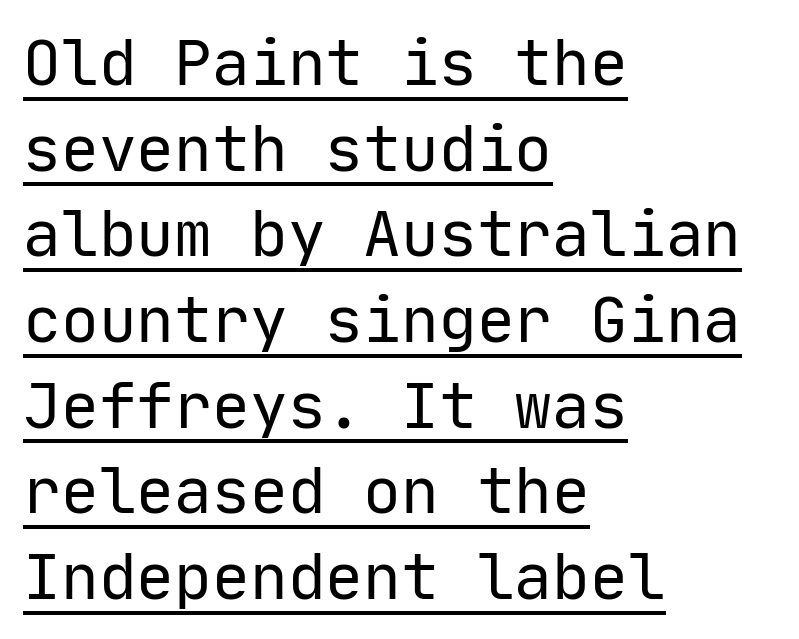
Q: Is the text bold? A: No.
Q: Is the text italic (slanted)? A: No, it is upright.
Q: Is the typeface a serif or a sans-serif typeface? A: Sans-serif.
Q: Is the text underlined? A: Yes.
Q: How is the paragraph aligned? A: Left-aligned.
Q: Is the spacing between letters normal or unusually wide? A: Normal.
Q: Is the spacing between lines tight, normal or loose? A: Normal.
Q: Width (condensed, normal, or wide)? A: Normal.
Q: Stroke contrast? A: Low.
Q: x-height? A: Medium.
Q: Monospaced? A: Yes.
